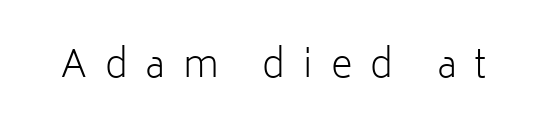
The image shows 37 px light sans-serif type, upright; set unusually wide letter spacing (+0.49 em), not underlined; low stroke contrast and a medium x-height.
